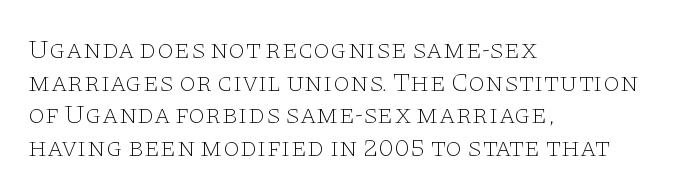
Q: Is the text bold? A: No.
Q: Is the text italic (slanted)? A: No, it is upright.
Q: Is the text underlined? A: No.
Q: How is the paragraph aligned? A: Left-aligned.
Q: Is the spacing between letters normal or unusually wide? A: Normal.
